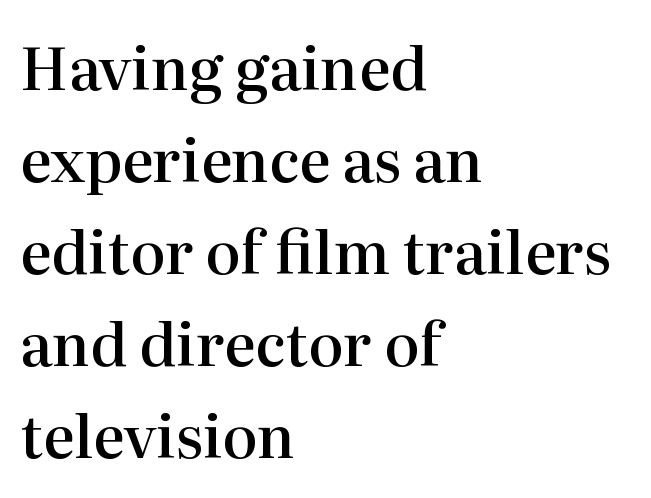
The image shows 59 px semibold serif type, upright; set left-aligned, normal line spacing (1.56x), normal letter spacing, not underlined; high stroke contrast and a medium x-height.
